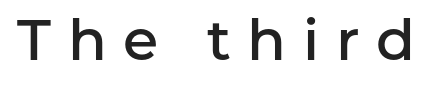
The image shows 57 px semibold sans-serif type, upright; set unusually wide letter spacing (+0.29 em), not underlined; low stroke contrast and a medium x-height.
